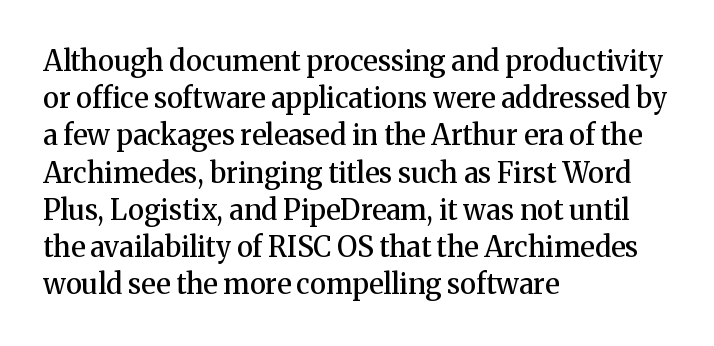
{"serif": "yes", "italic": "no", "bold": "semi", "weight": "semibold", "width": "normal", "stroke_contrast": "medium", "x_height": "medium", "monospaced": "no", "underline": "no", "align": "left", "line_spacing": "normal", "line_spacing_ratio": 1.33, "letter_spacing": "normal", "letter_spacing_em": 0.0, "glyph_px": 28}
